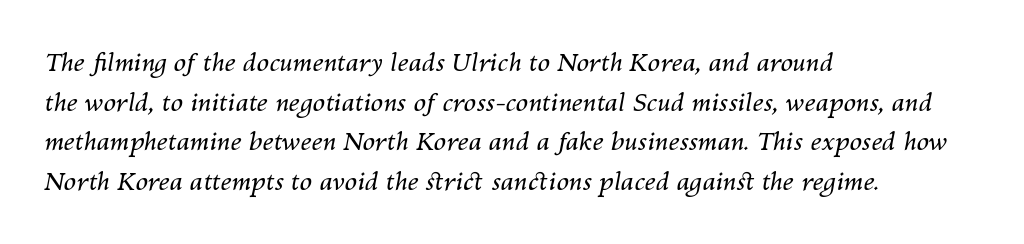
Q: Is the text bold? A: No.
Q: Is the text italic (slanted)? A: Yes, it leans right by about 10 degrees.
Q: Is the text underlined? A: No.
Q: How is the paragraph aligned? A: Left-aligned.
Q: Is the spacing between letters normal or unusually wide? A: Normal.
Q: Is the spacing between lines tight, normal or loose? A: Normal.
